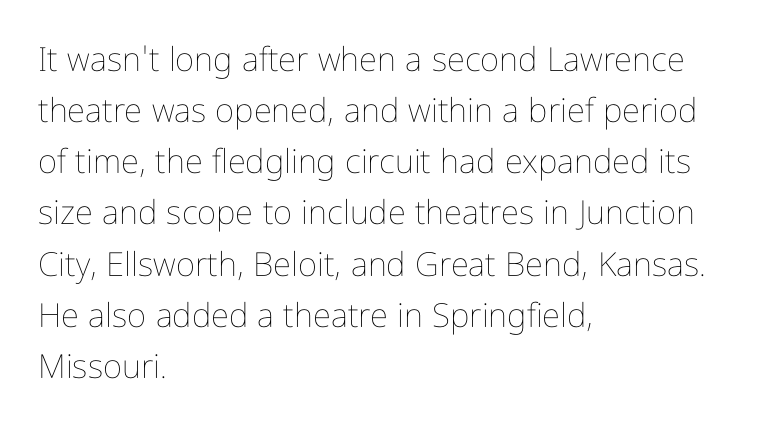
Q: Is the text bold? A: No.
Q: Is the text italic (slanted)? A: No, it is upright.
Q: Is the text underlined? A: No.
Q: How is the paragraph aligned? A: Left-aligned.
Q: Is the spacing between letters normal or unusually wide? A: Normal.
Q: Is the spacing between lines tight, normal or loose? A: Normal.
Q: Width (condensed, normal, or wide)? A: Condensed.
Q: Stroke contrast? A: Low.
Q: x-height? A: Medium.
Q: Monospaced? A: No.
